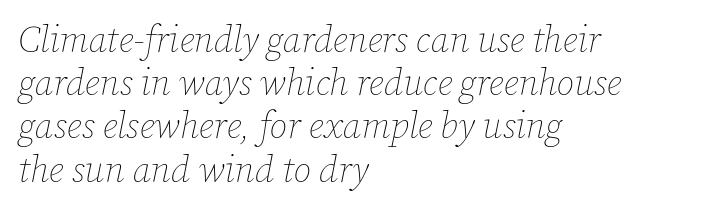
{"italic": "yes", "lean": "right", "slant_degrees": 12, "bold": "no", "weight": "thin", "width": "normal", "stroke_contrast": "low", "x_height": "medium", "monospaced": "no", "underline": "no", "align": "left", "line_spacing_ratio": 1.2, "letter_spacing": "normal", "letter_spacing_em": 0.0, "glyph_px": 36}
